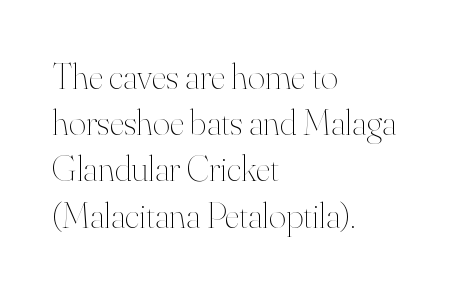
Q: Is the text bold? A: No.
Q: Is the text italic (slanted)? A: No, it is upright.
Q: Is the text underlined? A: No.
Q: How is the paragraph aligned? A: Left-aligned.
Q: Is the spacing between letters normal or unusually wide? A: Normal.
Q: Is the spacing between lines tight, normal or loose? A: Normal.
Q: Width (condensed, normal, or wide)? A: Normal.
Q: Stroke contrast? A: High.
Q: x-height? A: Small.
Q: Monospaced? A: No.
